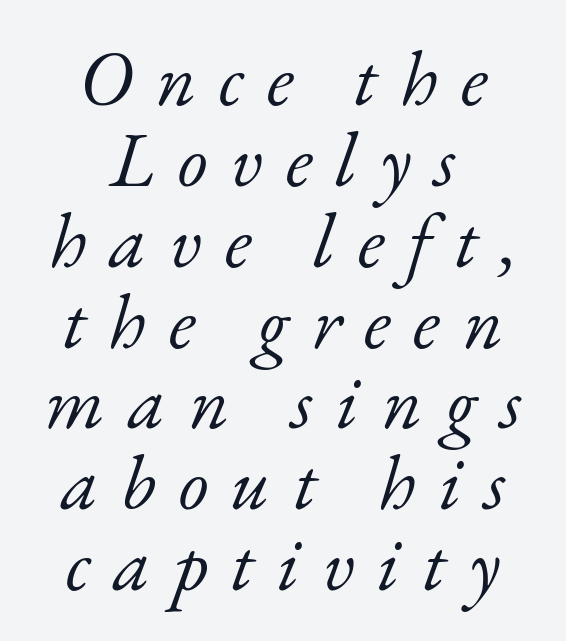
{"serif": "yes", "italic": "yes", "lean": "right", "slant_degrees": 17, "bold": "no", "weight": "light", "width": "normal", "stroke_contrast": "low", "x_height": "small", "monospaced": "no", "underline": "no", "align": "center", "line_spacing": "tight", "line_spacing_ratio": 1.05, "letter_spacing": "wide", "letter_spacing_em": 0.3, "glyph_px": 77}
